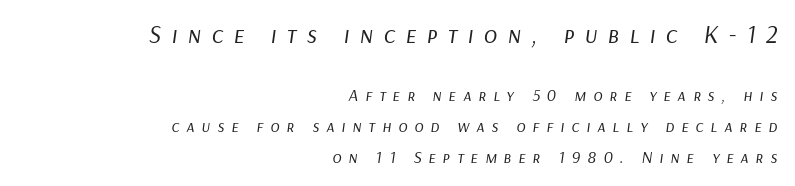
{"italic": "yes", "lean": "right", "slant_degrees": 9, "bold": "no", "underline": "no", "align": "right", "line_spacing_ratio": 1.83, "letter_spacing": "wide", "letter_spacing_em": 0.41, "larger_block": "first", "size_ratio": 1.47, "glyph_px": 25}
